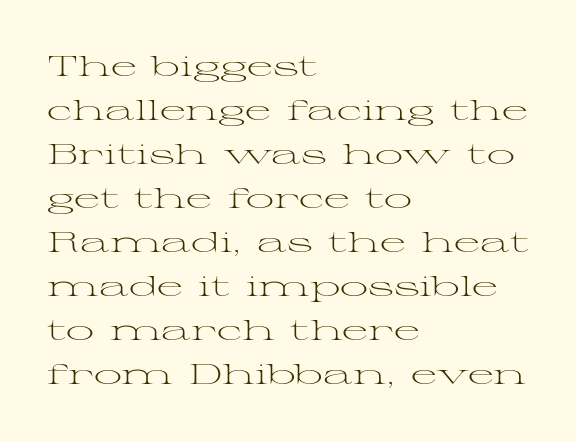
{"serif": "yes", "italic": "no", "bold": "no", "weight": "light", "width": "wide", "stroke_contrast": "medium", "x_height": "medium", "monospaced": "no", "underline": "no", "align": "left", "line_spacing": "normal", "line_spacing_ratio": 1.57, "letter_spacing": "normal", "letter_spacing_em": 0.0, "glyph_px": 28}
